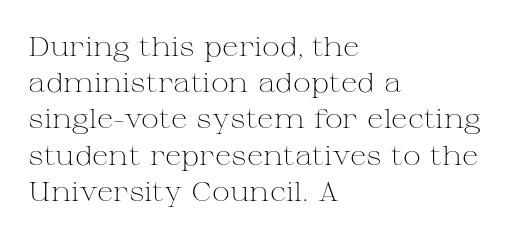
Q: Is the text bold? A: No.
Q: Is the text italic (slanted)? A: No, it is upright.
Q: Is the text underlined? A: No.
Q: How is the paragraph aligned? A: Left-aligned.
Q: Is the spacing between letters normal or unusually wide? A: Normal.
Q: Is the spacing between lines tight, normal or loose? A: Normal.
